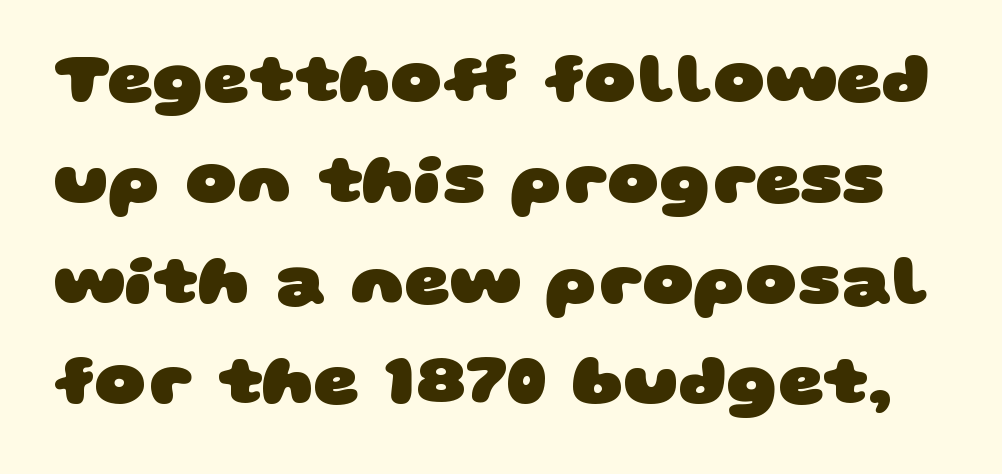
The image shows 71 px heavy, wide sans-serif type; set normal line spacing (1.42x), normal letter spacing, not underlined; low stroke contrast and a large x-height.
